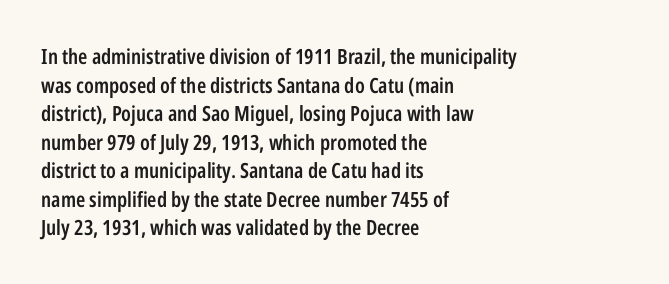
{"italic": "no", "bold": "semi", "underline": "no", "align": "left", "line_spacing": "normal", "line_spacing_ratio": 1.36, "letter_spacing": "normal", "letter_spacing_em": 0.0, "glyph_px": 21}
